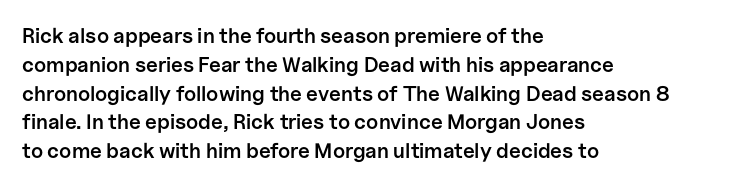
{"italic": "no", "bold": "semi", "underline": "no", "align": "left", "line_spacing": "normal", "line_spacing_ratio": 1.37, "letter_spacing": "normal", "letter_spacing_em": 0.0, "glyph_px": 21}
